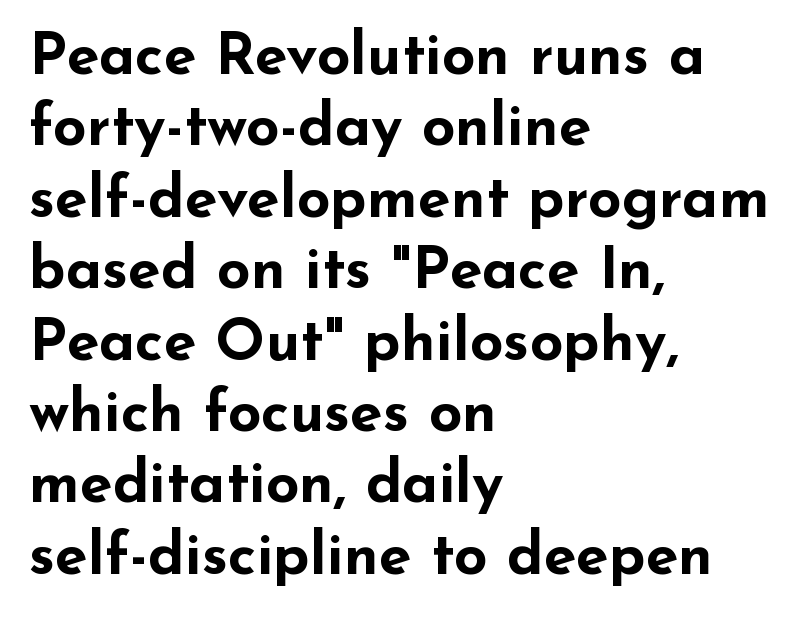
{"serif": "no", "italic": "no", "bold": "yes", "weight": "bold", "width": "wide", "stroke_contrast": "low", "x_height": "small", "monospaced": "no", "underline": "no", "align": "left", "line_spacing_ratio": 1.21, "letter_spacing": "normal", "letter_spacing_em": 0.0, "glyph_px": 59}
